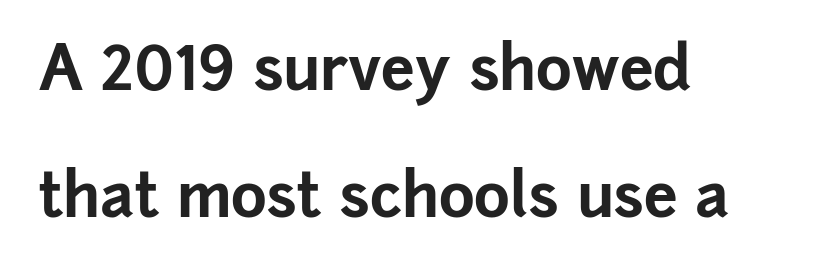
Q: Is the text bold? A: Yes.
Q: Is the text italic (slanted)? A: No, it is upright.
Q: Is the typeface a serif or a sans-serif typeface? A: Sans-serif.
Q: Is the text underlined? A: No.
Q: How is the paragraph aligned? A: Left-aligned.
Q: Is the spacing between letters normal or unusually wide? A: Normal.
Q: Is the spacing between lines tight, normal or loose? A: Loose.
Q: Width (condensed, normal, or wide)? A: Normal.
Q: Stroke contrast? A: Low.
Q: x-height? A: Medium.
Q: Monospaced? A: No.
